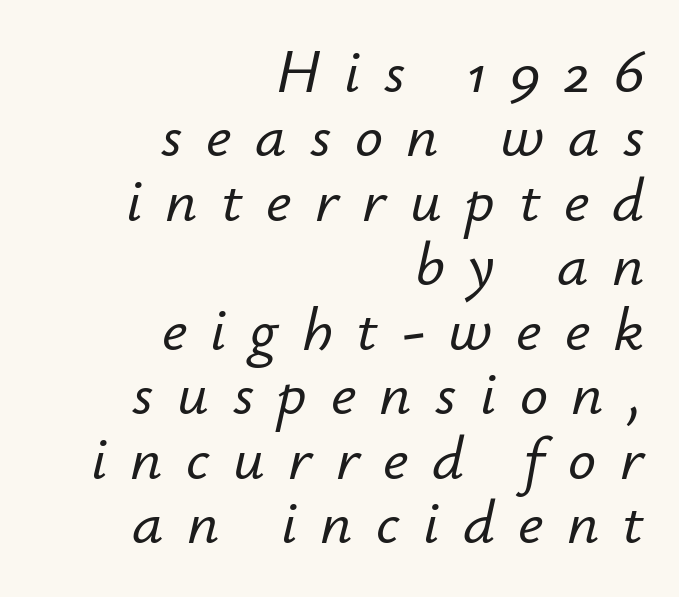
These lines have a slow, spaced-out rhythm from letter to letter. The space directly below the letters is spotless. Regarding leading, the lines here are crowded together. This rendering uses right alignment, leaving the left contour irregular. When letters slant like this, we call the style italic. Each letter keeps its own natural width here, so spacing adapts to shape.
